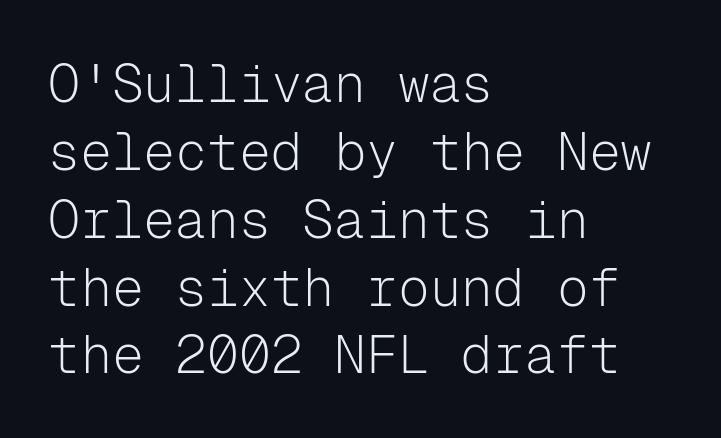
The image shows 53 px light sans-serif type, upright, monospaced; set left-aligned, normal line spacing (1.28x), normal letter spacing, not underlined; low stroke contrast and a medium x-height.
